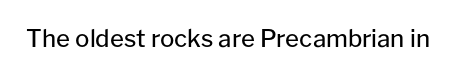
The image shows 24 px text type, upright; set normal letter spacing, not underlined.
